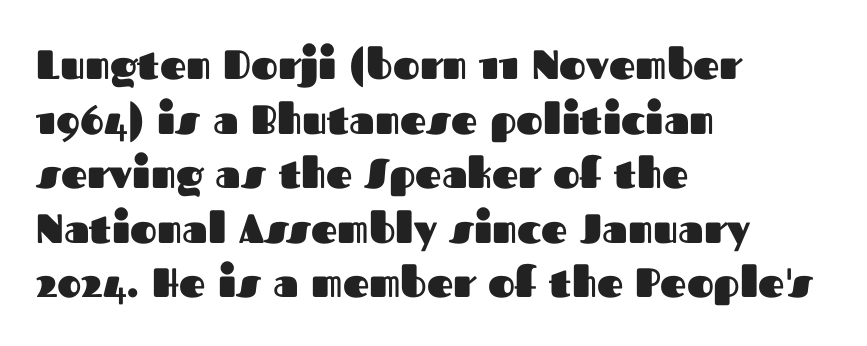
Alignment: flush left. Whoever set this chose a conventional vertical rhythm. Any mark beneath the type? The region is blank. Looks like regular typesetting: each glyph gets only the width it needs. Compared with an ordinary text face, these strokes are far heavier — a full bold.
